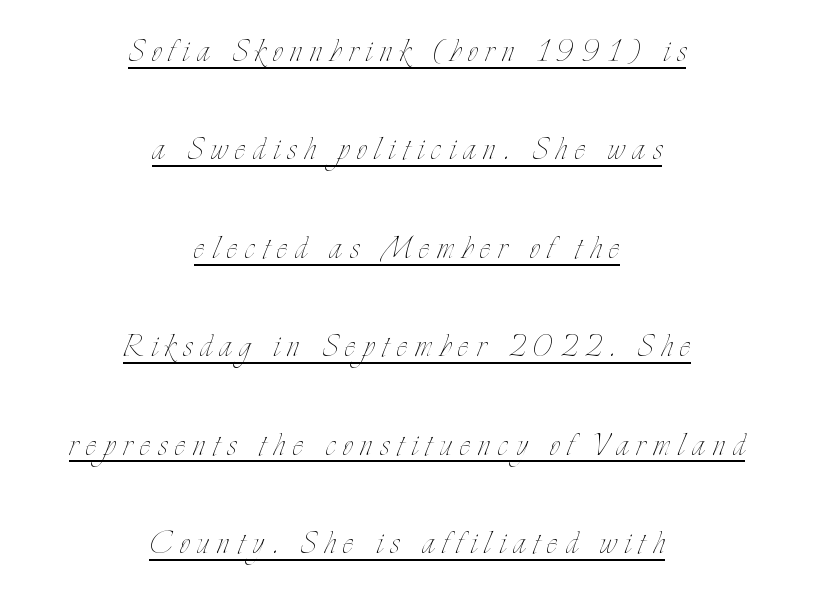
{"bold": "no", "weight": "thin", "width": "condensed", "stroke_contrast": "low", "x_height": "small", "monospaced": "no", "underline": "yes", "align": "center", "line_spacing": "loose", "line_spacing_ratio": 2.4, "glyph_px": 41}
